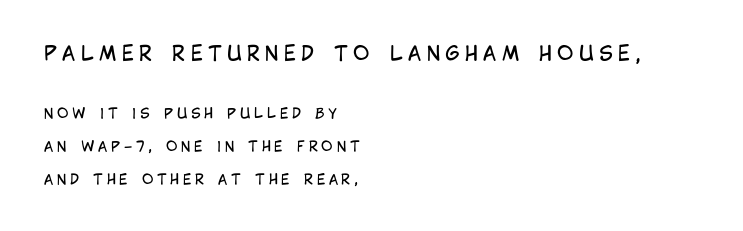
The space beneath each line is pristine and unruled. Posture: straight, roman, zero tilt. The rendering anchors every line to the left-hand side. Stem width sits at or under what a default text font uses.
